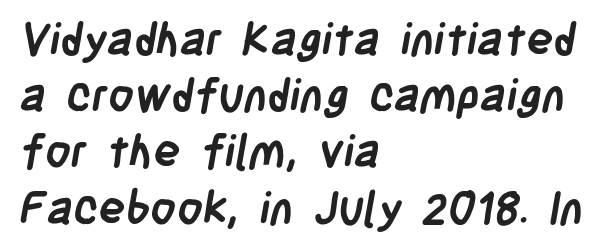
You can tell from the bare stems that sans-serif type was used. One glance says typical: line gaps are just what's usual. Heavy-handed strokes throughout: this text is bold. Left-aligned paragraph, ragged on the right. The face used here is proportionally spaced, like ordinary book or web type. The type is set solid horizontally, with unmodified tracking.
